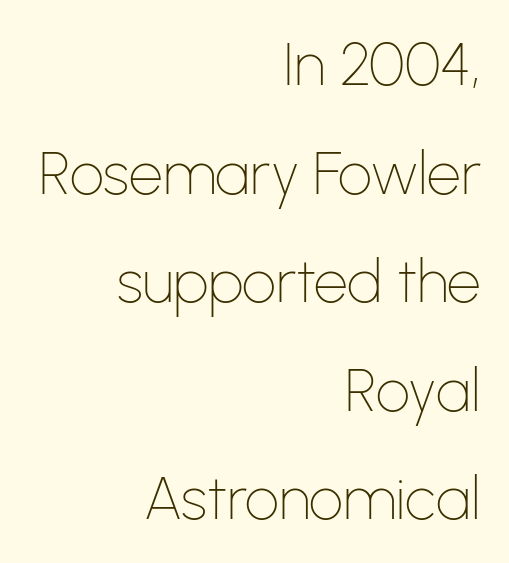
Check the space under the baseline: it is left empty. Honestly, the letter spacing is just normal — you wouldn't notice it. You could not count columns in this text — the font is proportionally spaced. Grotesque or geometric, the face here clearly has no serifs. Short and long lines alike share a common ending point at right. The letters look calm and open, with moderate or lighter stems.
